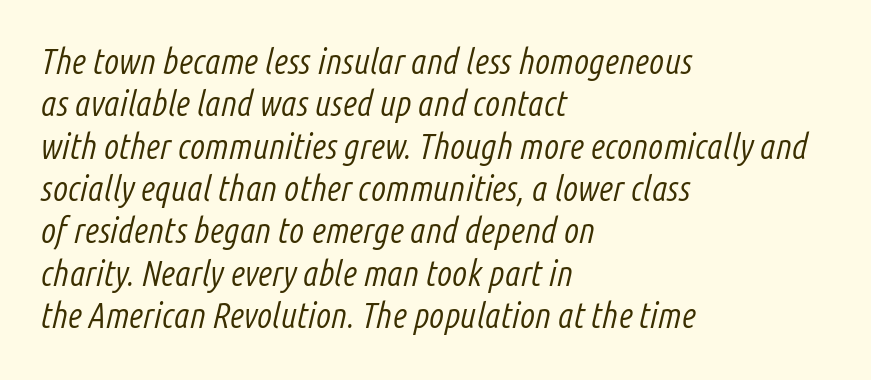
Q: Is the text bold? A: No.
Q: Is the text italic (slanted)? A: Yes, it leans right by about 14 degrees.
Q: Is the text underlined? A: No.
Q: How is the paragraph aligned? A: Left-aligned.
Q: Is the spacing between letters normal or unusually wide? A: Normal.
Q: Width (condensed, normal, or wide)? A: Condensed.
Q: Stroke contrast? A: Low.
Q: x-height? A: Medium.
Q: Monospaced? A: No.
